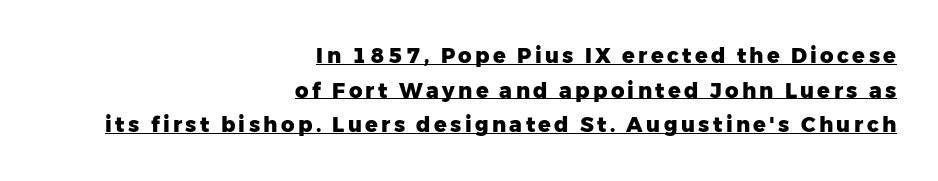
The image shows 21 px bold type, upright; set right-aligned, normal line spacing (1.65x), underlined.
